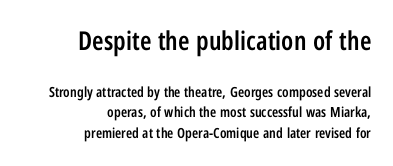
The image shows 26 px text type, upright; set right-aligned, normal line spacing (1.49x), normal letter spacing, not underlined; the first (top) block is 1.86x larger.
